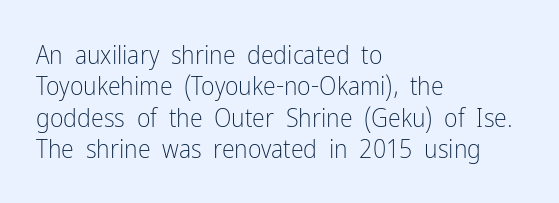
The image shows 26 px text type, upright; set left-aligned, line spacing 1.21x, normal letter spacing, not underlined.
